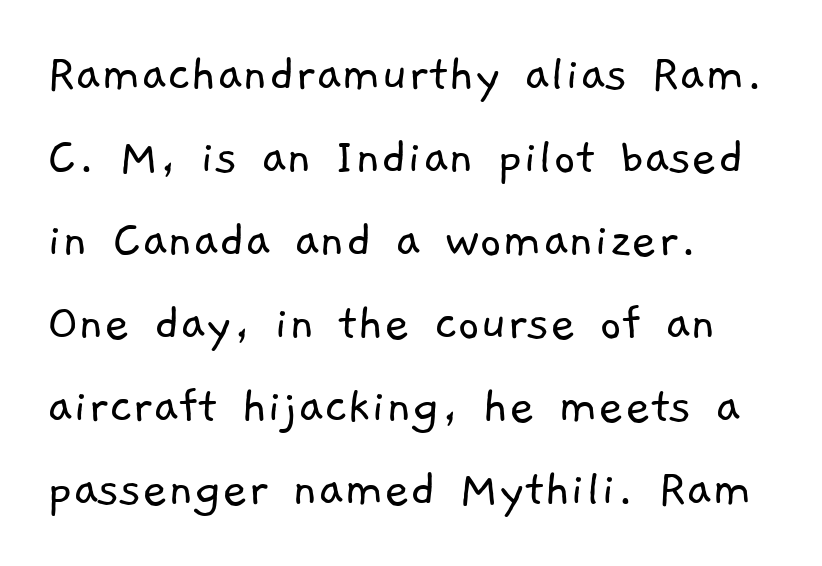
The image shows 55 px light sans-serif type; set left-aligned, normal line spacing (1.51x), normal letter spacing, not underlined; low stroke contrast and a medium x-height.
